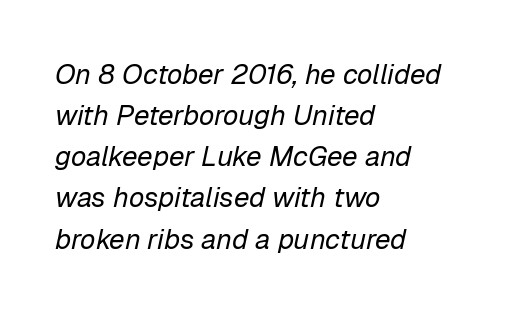
{"italic": "yes", "lean": "right", "slant_degrees": 12, "bold": "no", "weight": "regular", "width": "normal", "stroke_contrast": "low", "x_height": "medium", "monospaced": "no", "underline": "no", "align": "left", "line_spacing": "normal", "line_spacing_ratio": 1.47, "letter_spacing": "normal", "letter_spacing_em": 0.0, "glyph_px": 28}
